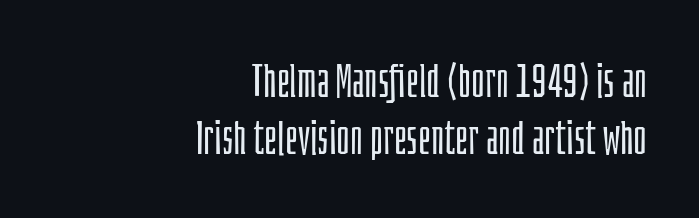
Q: Is the text bold? A: No.
Q: Is the text italic (slanted)? A: No, it is upright.
Q: Is the typeface a serif or a sans-serif typeface? A: Sans-serif.
Q: Is the text underlined? A: No.
Q: How is the paragraph aligned? A: Right-aligned.
Q: Is the spacing between letters normal or unusually wide? A: Normal.
Q: Is the spacing between lines tight, normal or loose? A: Normal.
Q: Width (condensed, normal, or wide)? A: Condensed.
Q: Stroke contrast? A: Low.
Q: x-height? A: Large.
Q: Monospaced? A: No.
